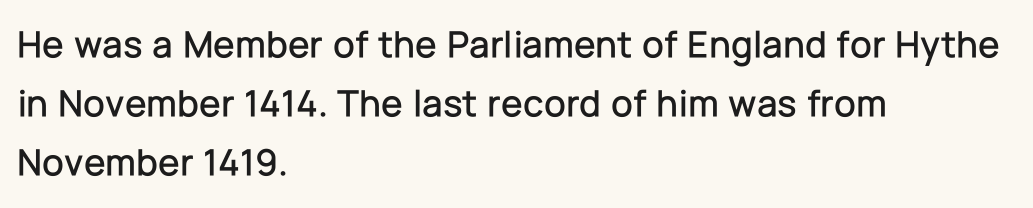
Glyph-to-glyph distance matches everyday printed text. The ragged edge is on the right, which tells us the setting is flush left. If you drew a line through each stem, it would be perfectly vertical. Serif or sans? Sans — the stroke terminals are bare. Here the designer chose a conventional face with non-uniform glyph widths.
